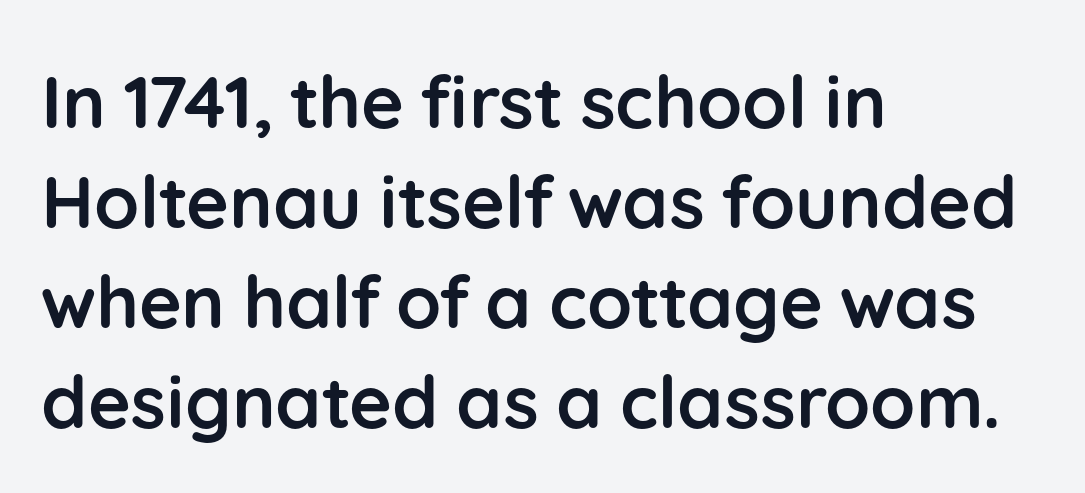
The image shows 73 px semibold sans-serif type, upright; set left-aligned, normal line spacing (1.37x), normal letter spacing, not underlined; low stroke contrast and a medium x-height.
